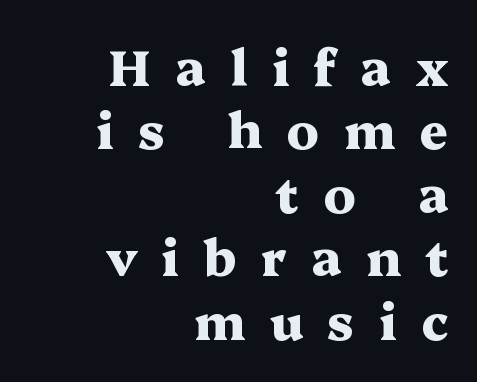
The image shows 50 px heavy, wide serif type, upright; set right-aligned, normal line spacing (1.27x), unusually wide letter spacing (+0.49 em), not underlined; medium stroke contrast and a medium x-height.
